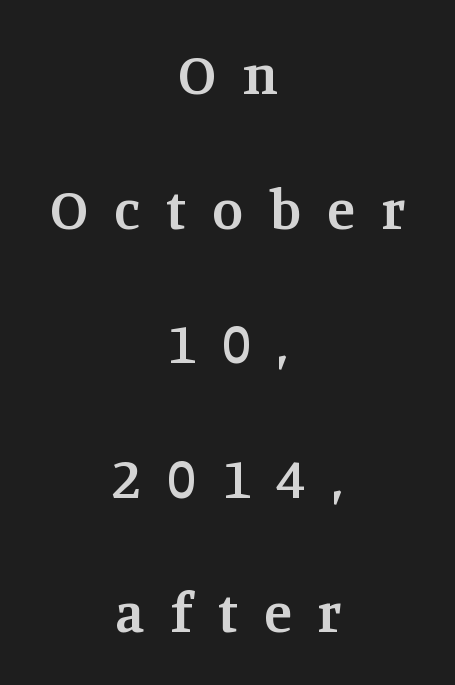
Teacher's note: observe the equal gaps on both sides — that is centered alignment. Is the type bold? Partly — it's a semibold, heavier than regular but not fully bold. The face used here is proportionally spaced, like ordinary book or web type. Loose tracking; the words dissolve into strings of separated letters. A roman cut, with each character standing at attention. You can tell from the footed stems that serif type was used.
